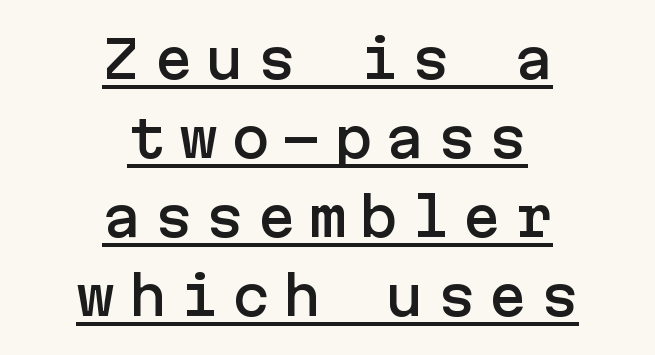
Q: Is the text italic (slanted)? A: No, it is upright.
Q: Is the typeface a serif or a sans-serif typeface? A: Sans-serif.
Q: Is the text underlined? A: Yes.
Q: How is the paragraph aligned? A: Centered.
Q: Is the spacing between letters normal or unusually wide? A: Unusually wide.
Q: Is the spacing between lines tight, normal or loose? A: Normal.
Q: Width (condensed, normal, or wide)? A: Normal.
Q: Stroke contrast? A: Low.
Q: x-height? A: Medium.
